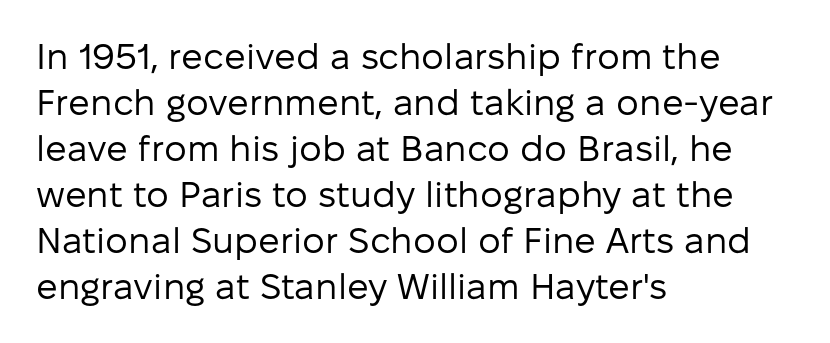
The image shows 36 px regular-weight sans-serif type, upright; set left-aligned, normal line spacing (1.28x), normal letter spacing, not underlined; low stroke contrast and a medium x-height.
